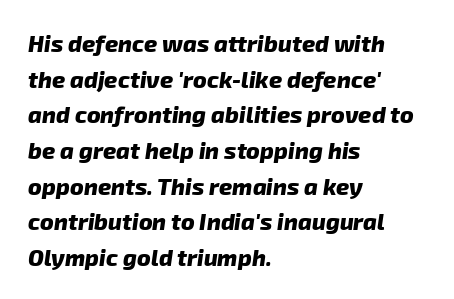
{"bold": "yes", "underline": "no", "align": "left", "line_spacing": "normal", "line_spacing_ratio": 1.55, "letter_spacing": "normal", "letter_spacing_em": 0.0, "glyph_px": 23}
